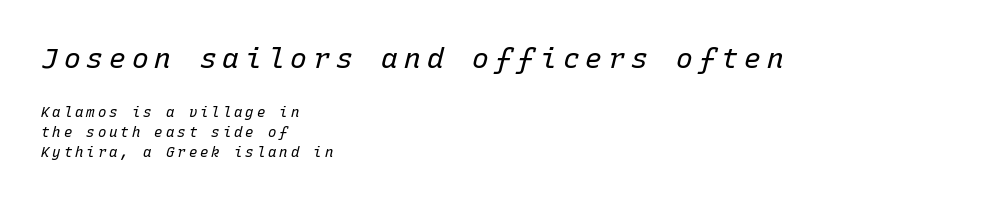
Q: Is the text bold? A: No.
Q: Is the text italic (slanted)? A: Yes, it leans right by about 15 degrees.
Q: Is the text underlined? A: No.
Q: How is the paragraph aligned? A: Left-aligned.
Q: Is the spacing between letters normal or unusually wide? A: Unusually wide.
Q: Is the spacing between lines tight, normal or loose? A: Normal.
Q: Which block of text is set in a larger size, the first (top) or the second (bottom)? A: The first (top) one.
Q: Width (condensed, normal, or wide)? A: Normal.
Q: Stroke contrast? A: Low.
Q: x-height? A: Medium.
Q: Monospaced? A: Yes.
